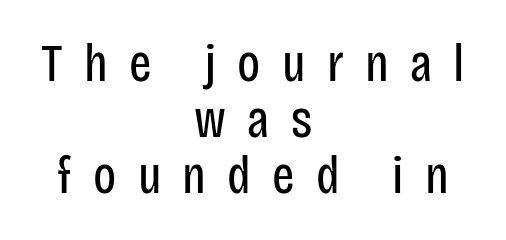
{"serif": "no", "italic": "no", "bold": "no", "weight": "regular", "width": "condensed", "stroke_contrast": "low", "x_height": "large", "monospaced": "no", "underline": "no", "align": "center", "line_spacing": "tight", "line_spacing_ratio": 1.06, "letter_spacing": "wide", "letter_spacing_em": 0.4, "glyph_px": 53}
